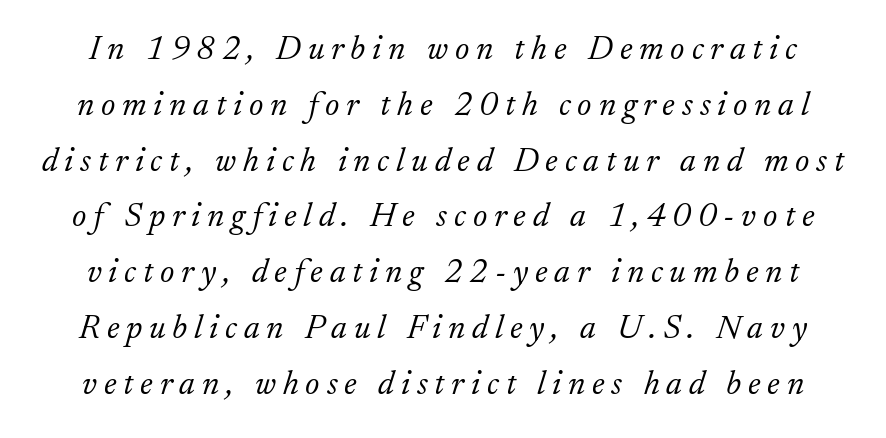
{"serif": "yes", "italic": "yes", "lean": "right", "slant_degrees": 17, "bold": "no", "weight": "light", "width": "normal", "stroke_contrast": "low", "x_height": "small", "monospaced": "no", "underline": "no", "line_spacing": "normal", "line_spacing_ratio": 1.64, "letter_spacing": "wide", "letter_spacing_em": 0.2, "glyph_px": 34}
